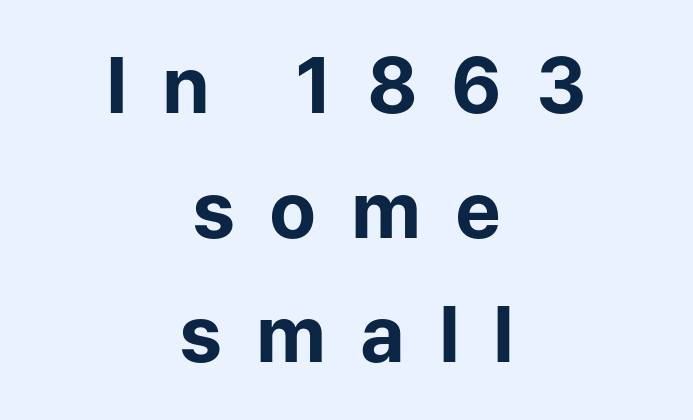
The passage shown has open, widely tracked lettering throughout. The rendering uses a moderate line-height, typical for paragraphs. Neither beginnings nor endings align; midpoints do. Clear beneath every line of the passage.
